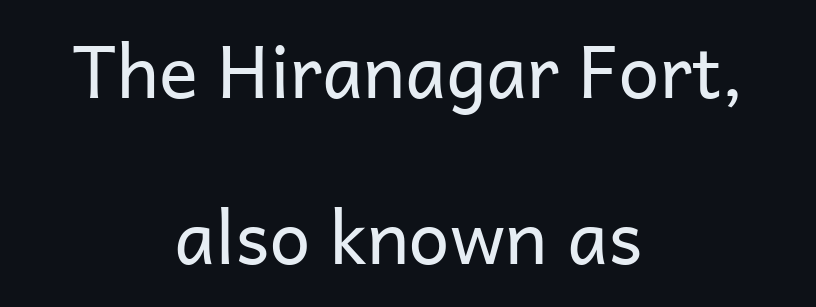
The image shows 73 px regular-weight sans-serif type, upright; set centered, loose line spacing (2.27x), normal letter spacing, not underlined; low stroke contrast and a medium x-height.
